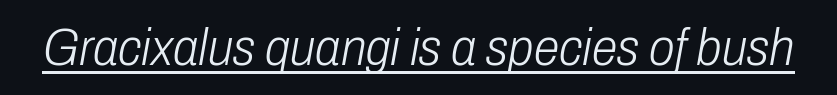
Q: Is the text bold? A: No.
Q: Is the text italic (slanted)? A: Yes, it leans right by about 10 degrees.
Q: Is the text underlined? A: Yes.
Q: Is the spacing between letters normal or unusually wide? A: Normal.
Q: Width (condensed, normal, or wide)? A: Condensed.
Q: Stroke contrast? A: Low.
Q: x-height? A: Medium.
Q: Monospaced? A: No.
